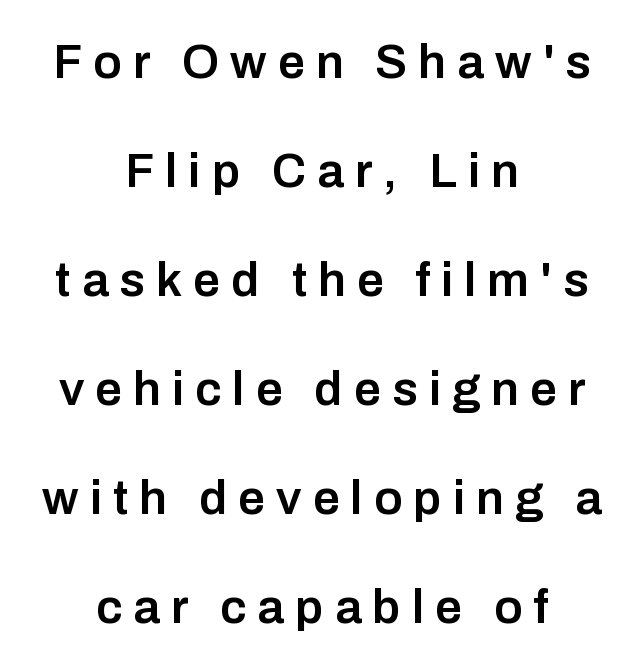
{"serif": "no", "italic": "no", "bold": "semi", "weight": "semibold", "width": "normal", "stroke_contrast": "low", "x_height": "medium", "monospaced": "no", "underline": "no", "align": "center", "line_spacing": "loose", "line_spacing_ratio": 2.27, "letter_spacing": "wide", "letter_spacing_em": 0.23, "glyph_px": 48}
